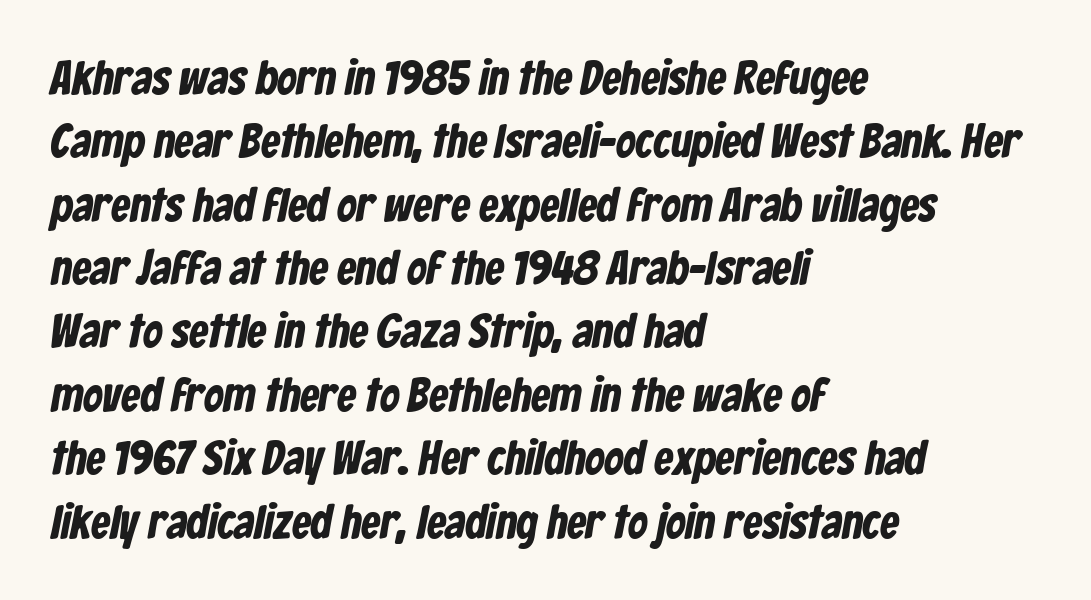
Q: Is the typeface a serif or a sans-serif typeface? A: Sans-serif.
Q: Is the text underlined? A: No.
Q: How is the paragraph aligned? A: Left-aligned.
Q: Is the spacing between letters normal or unusually wide? A: Normal.
Q: Is the spacing between lines tight, normal or loose? A: Normal.
Q: Width (condensed, normal, or wide)? A: Condensed.
Q: Stroke contrast? A: Low.
Q: x-height? A: Medium.
Q: Monospaced? A: No.
